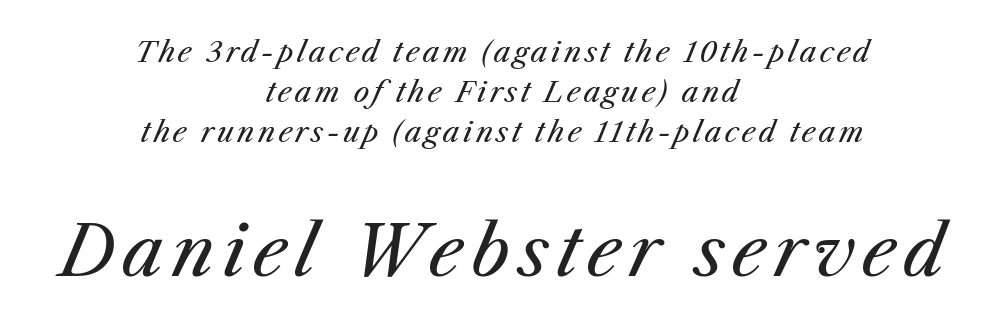
Q: Is the text bold? A: No.
Q: Is the text italic (slanted)? A: Yes, it leans right by about 25 degrees.
Q: Is the text underlined? A: No.
Q: How is the paragraph aligned? A: Centered.
Q: Is the spacing between lines tight, normal or loose? A: Normal.
Q: Which block of text is set in a larger size, the first (top) or the second (bottom)? A: The second (bottom) one.
Q: Width (condensed, normal, or wide)? A: Normal.
Q: Stroke contrast? A: Medium.
Q: x-height? A: Medium.
Q: Monospaced? A: No.
